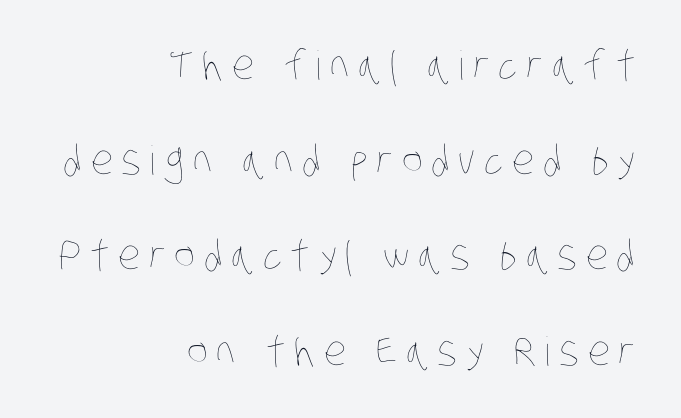
The tracking jumps out immediately: characters are airy and widely separated. Short and long lines alike share a common ending point at right. Beneath every word, the page is bare. The weight would be labelled regular, book, light, or lighter still. Do the characters align in a grid? No, the font is proportional. The line-height multiplier appears high, well above default.
